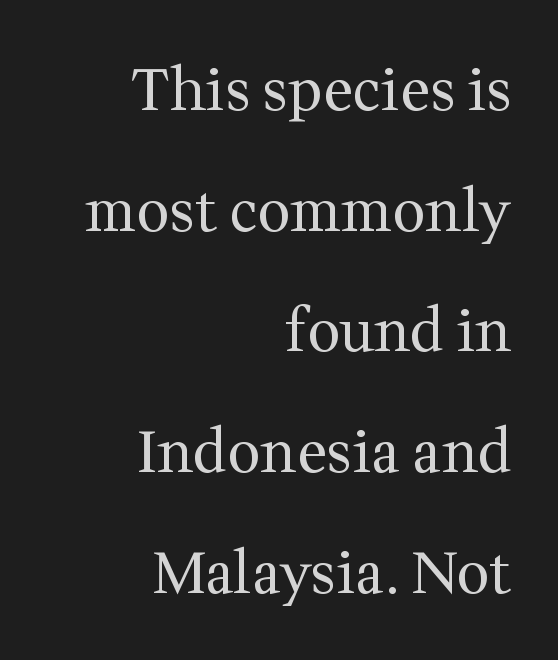
Teacher's note: observe the even right margin — that is flush-right alignment. The typography opts for an upright posture over an oblique one. Caption: face not bold, strokes unweighted. These lines keep a tight, regular rhythm from letter to letter. Looks like regular typesetting: each glyph gets only the width it needs.
